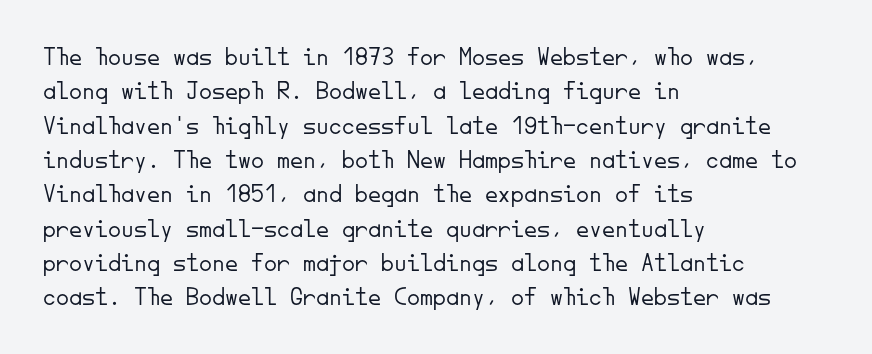
The image shows 26 px text type, upright; set left-aligned, normal line spacing (1.32x), normal letter spacing, not underlined.
